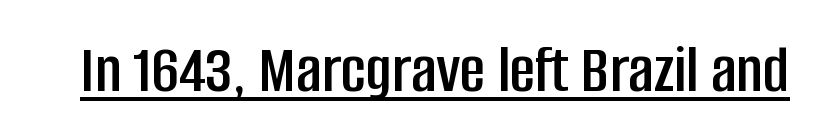
The image shows 70 px condensed sans-serif type, upright; set normal letter spacing, underlined; low stroke contrast and a large x-height.
